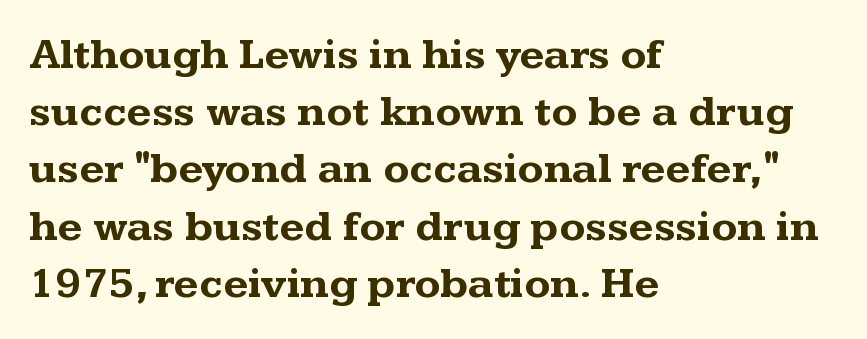
The image shows 43 px bold, wide serif type, upright; set left-aligned, normal line spacing (1.33x), normal letter spacing, not underlined; medium stroke contrast and a medium x-height.
